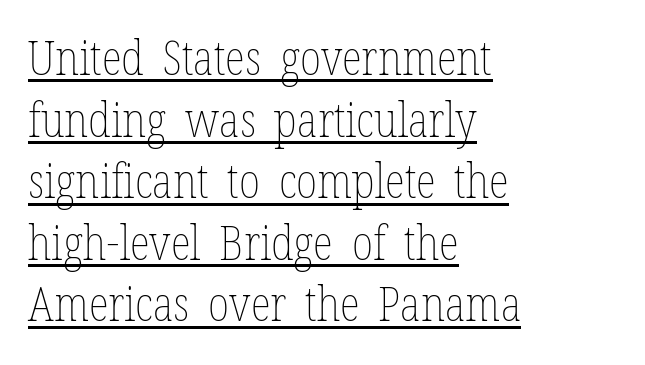
Q: Is the text bold? A: No.
Q: Is the text italic (slanted)? A: No, it is upright.
Q: Is the text underlined? A: Yes.
Q: How is the paragraph aligned? A: Left-aligned.
Q: Is the spacing between letters normal or unusually wide? A: Normal.
Q: Is the spacing between lines tight, normal or loose? A: Normal.
Q: Width (condensed, normal, or wide)? A: Condensed.
Q: Stroke contrast? A: Low.
Q: x-height? A: Medium.
Q: Monospaced? A: No.
